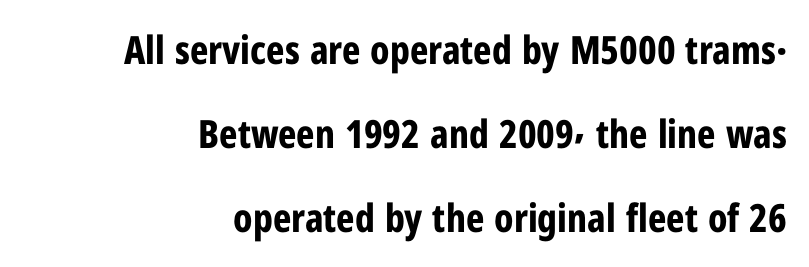
The image shows 39 px bold, condensed sans-serif type, upright; set right-aligned, loose line spacing (2.16x), normal letter spacing, not underlined; low stroke contrast and a medium x-height.
